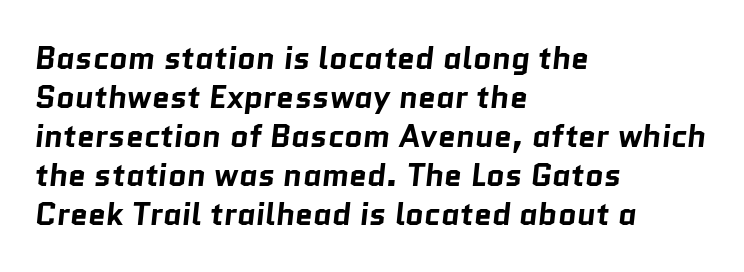
The image shows 32 px bold sans-serif type; set left-aligned, line spacing 1.22x, normal letter spacing, not underlined; low stroke contrast and a medium x-height.
